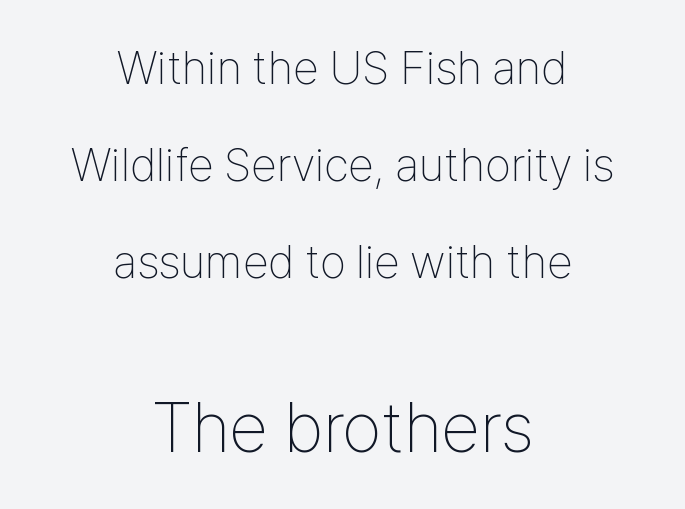
This sample trades compactness for vertical openness between lines. Type size steps up from the first block to the second. The axis of the letterforms is exactly vertical. Each letter's strokes conclude bluntly, with no projecting serifs. Does the copy run flush right? No — it is centered line by line.
